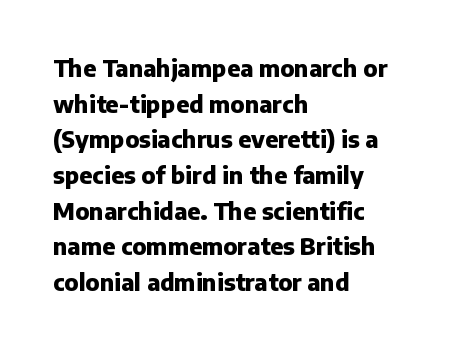
Q: Is the text bold? A: Yes.
Q: Is the text italic (slanted)? A: No, it is upright.
Q: Is the text underlined? A: No.
Q: How is the paragraph aligned? A: Left-aligned.
Q: Is the spacing between letters normal or unusually wide? A: Normal.
Q: Is the spacing between lines tight, normal or loose? A: Normal.
